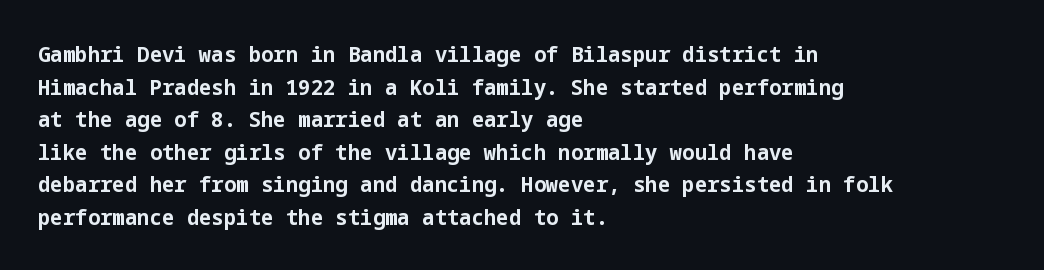
The image shows 22 px bold type, upright; set left-aligned, normal line spacing (1.48x), normal letter spacing, not underlined.
